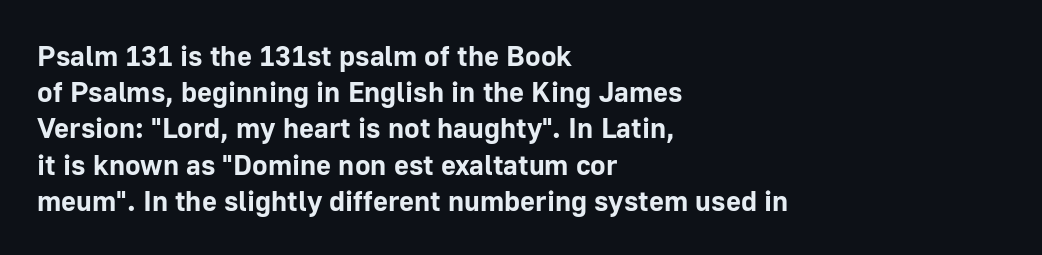
Line beginnings align vertically; line endings do not. A clean baseline with only descenders dipping below it. I'd describe the lettering as bold — thick and assertive. Observe the ordinary spacing: letters are neighbours, not strangers. Is this a sans? Yes — the strokes have no serifs.
